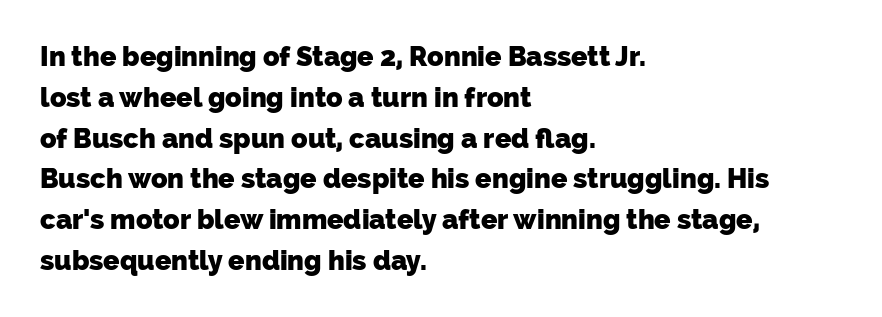
If you drew a ruler down the left edge, every line would touch it. Tracking value appears to be zero — textbook default spacing. In terms of weight, the rendering is a true, heavy bold. Horizontal bands of white between lines are of average thickness.
